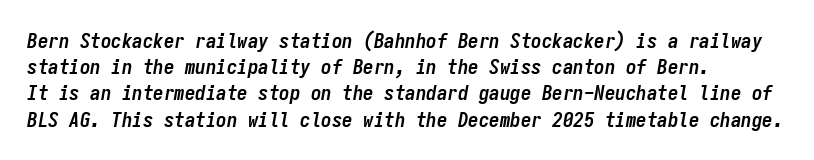
The image shows 21 px bold type, italic (leaning right); set left-aligned, normal line spacing (1.25x), normal letter spacing, not underlined.
